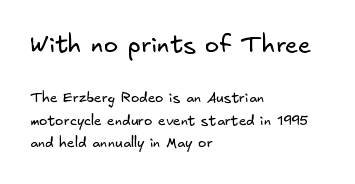
{"bold": "no", "underline": "no", "align": "left", "line_spacing": "normal", "line_spacing_ratio": 1.64, "letter_spacing": "normal", "letter_spacing_em": 0.0, "larger_block": "first", "size_ratio": 1.71, "glyph_px": 24}
